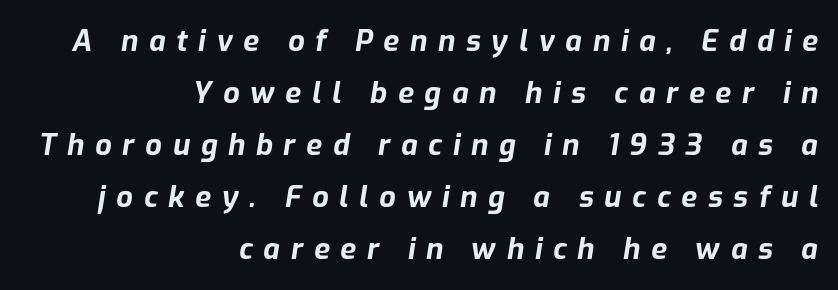
If you drew a ruler down the right edge, every line would touch it. Look at the stroke-to-counter ratio: heavy, a bold. The letters advance in unequal steps, a hallmark of proportional type. Between one letter and the next there's a generous, obvious gap.
